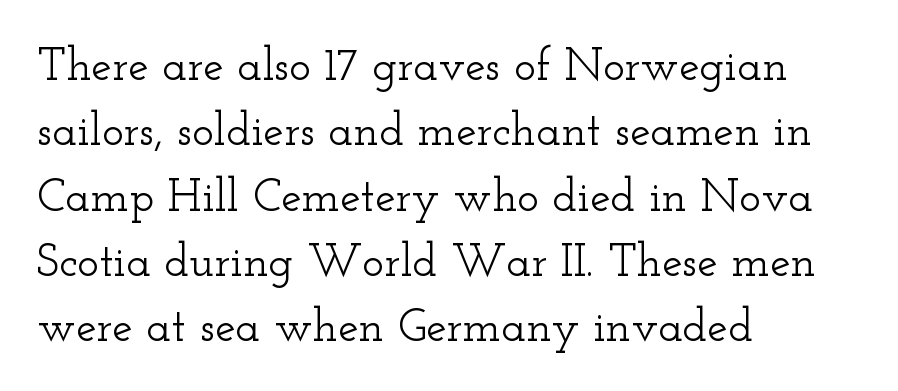
Vertical strokes here are truly vertical. The rendering anchors every line to the left-hand side. The horizontal fit of the characters is conventional and even. Is this a sans? No — the strokes have serifs. A typesetter would call this leading conventional body-copy spacing.
